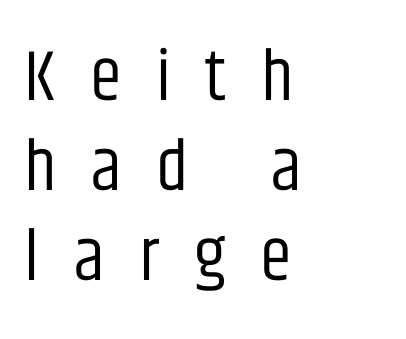
The image shows 72 px regular-weight, condensed sans-serif type, upright; set left-aligned, normal line spacing (1.25x), unusually wide letter spacing (+0.48 em), not underlined; low stroke contrast and a large x-height.
